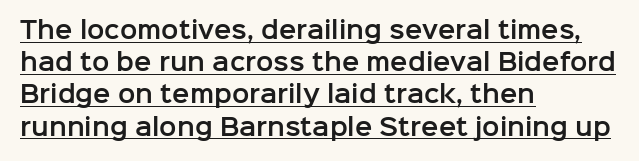
Normally led — the rows are evenly, conventionally spaced. Leftover space on each line is placed entirely after the last word. The typesetter has applied underlining to the passage shown. Rendered with straight, roman letterforms. Nothing unusual about the tracking: characters are spaced as the font intends.
